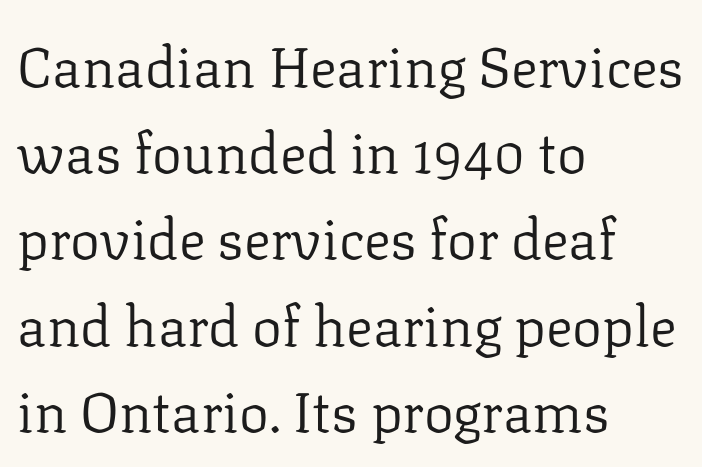
The image shows 56 px regular-weight serif type, upright; set left-aligned, normal line spacing (1.54x), normal letter spacing, not underlined; low stroke contrast and a medium x-height.
